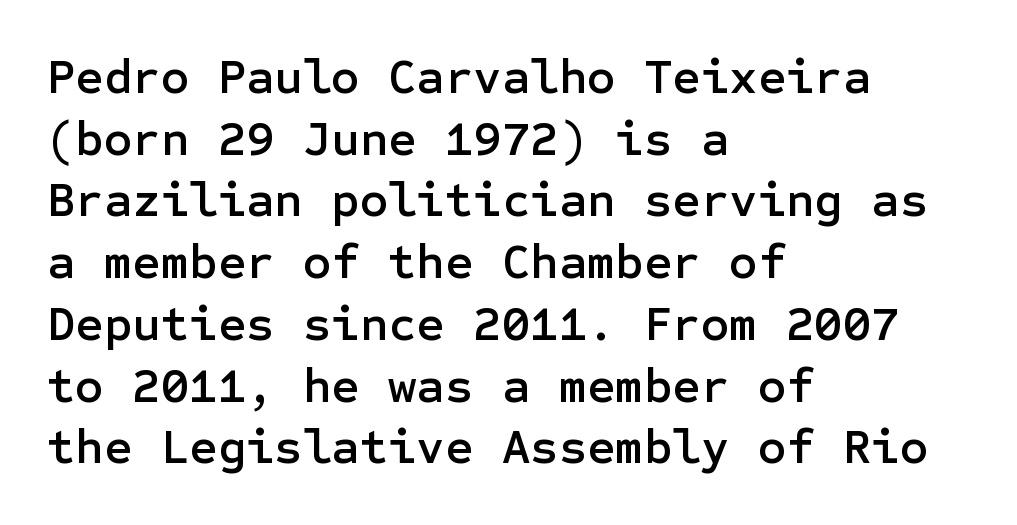
{"serif": "no", "italic": "no", "width": "normal", "stroke_contrast": "low", "x_height": "medium", "underline": "no", "align": "left", "line_spacing": "normal", "line_spacing_ratio": 1.26, "letter_spacing": "normal", "letter_spacing_em": 0.0, "glyph_px": 49}
